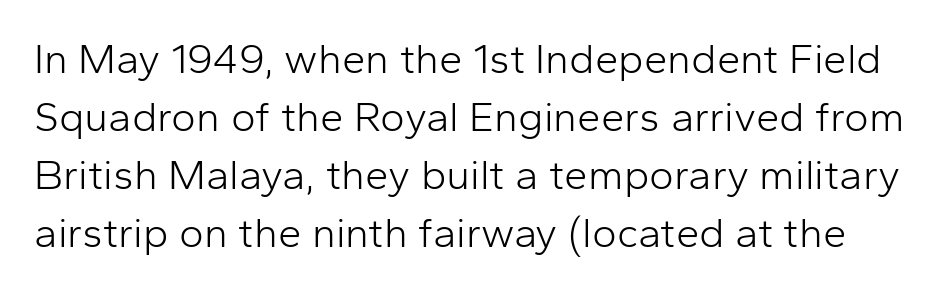
Q: Is the text bold? A: No.
Q: Is the text italic (slanted)? A: No, it is upright.
Q: Is the typeface a serif or a sans-serif typeface? A: Sans-serif.
Q: Is the text underlined? A: No.
Q: Is the spacing between letters normal or unusually wide? A: Normal.
Q: Is the spacing between lines tight, normal or loose? A: Normal.
Q: Width (condensed, normal, or wide)? A: Normal.
Q: Stroke contrast? A: Low.
Q: x-height? A: Medium.
Q: Monospaced? A: No.
